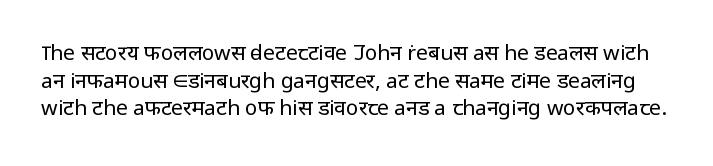
Q: Is the text bold? A: No.
Q: Is the text italic (slanted)? A: No, it is upright.
Q: Is the text underlined? A: No.
Q: Is the spacing between letters normal or unusually wide? A: Normal.
Q: Is the spacing between lines tight, normal or loose? A: Normal.
